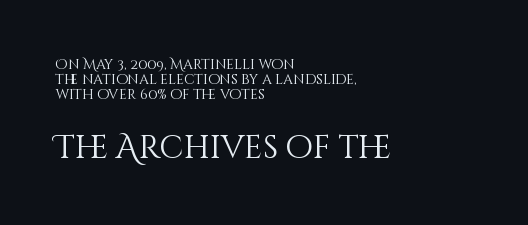
Small over large — that's the arrangement of the two blocks here. What's the leading like? Squeezed, with rows nearly overlapping. Note the varied advance widths — an 'i' is clearly narrower than an 'm'. Heft: none added — not bold.
